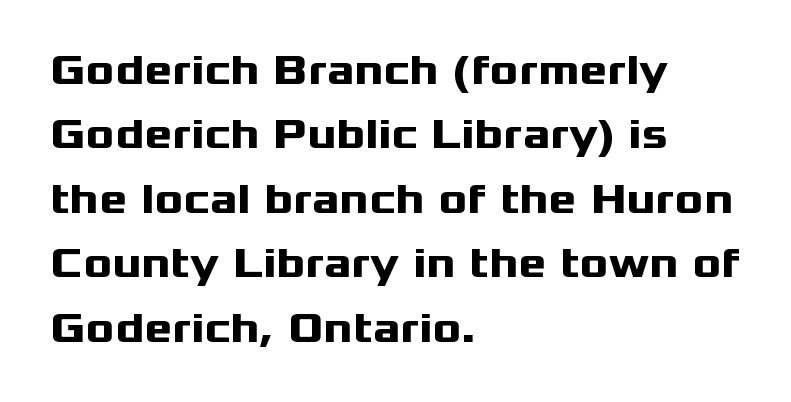
{"serif": "no", "italic": "no", "bold": "yes", "weight": "heavy", "width": "wide", "stroke_contrast": "medium", "x_height": "medium", "monospaced": "no", "underline": "no", "align": "left", "line_spacing": "normal", "line_spacing_ratio": 1.5, "letter_spacing": "normal", "letter_spacing_em": 0.0, "glyph_px": 43}
